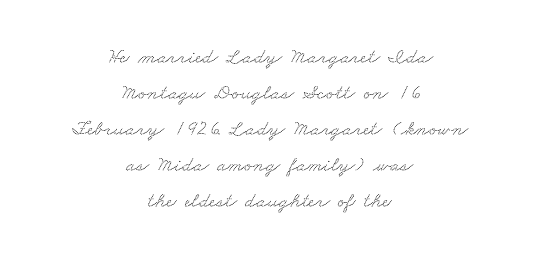
Is the block centered? Yes — each line is placed symmetrically about the middle. Just letters on the line, the space beneath them empty. Look at the tracking — it's just the regular setting, nothing added.
